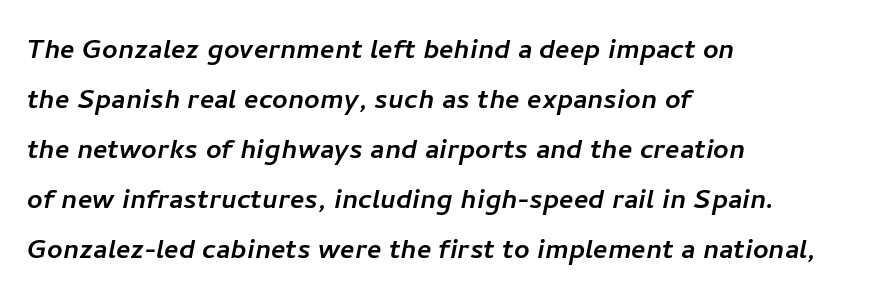
You could not count columns in this text — the font is proportionally spaced. Notice how descenders clear the ascenders below comfortably — that's standard leading. Descender tails drop into unmarked territory. Look at the tracking — it's just the regular setting, nothing added. The rendering anchors every line to the left-hand side. Examine the stroke ends and you'll find no serifs.
